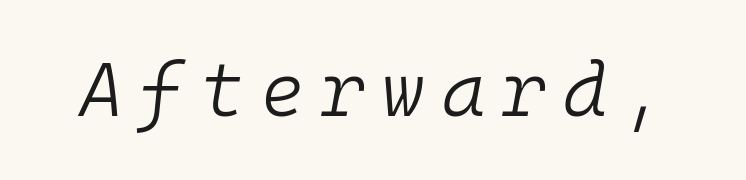
{"italic": "yes", "lean": "right", "slant_degrees": 10, "bold": "no", "weight": "light", "width": "normal", "stroke_contrast": "low", "x_height": "medium", "monospaced": "yes", "underline": "no", "letter_spacing": "wide", "letter_spacing_em": 0.22, "glyph_px": 75}
